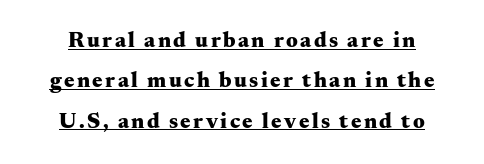
Q: Is the text bold? A: Yes.
Q: Is the text italic (slanted)? A: No, it is upright.
Q: Is the text underlined? A: Yes.
